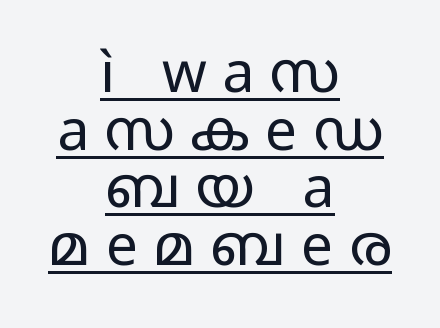
{"serif": "no", "italic": "no", "bold": "no", "weight": "regular", "width": "wide", "stroke_contrast": "low", "x_height": "medium", "monospaced": "no", "underline": "yes", "align": "center", "line_spacing": "tight", "line_spacing_ratio": 1.01, "letter_spacing": "wide", "letter_spacing_em": 0.28, "glyph_px": 57}
